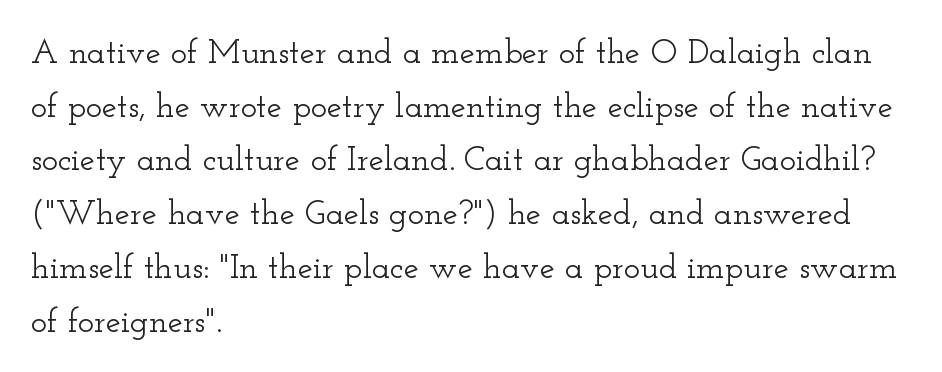
The rendering anchors every line to the left-hand side. Spacing between characters is what you'd get straight out of the box. A typesetter would mark this as roman, not italic. Looks like regular typesetting: each glyph gets only the width it needs.
